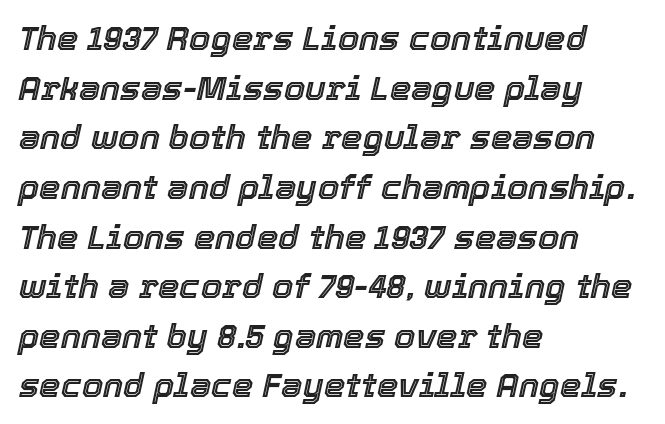
The image shows 34 px text type, italic (leaning right); set left-aligned, normal line spacing (1.46x), normal letter spacing, not underlined; a medium x-height.
